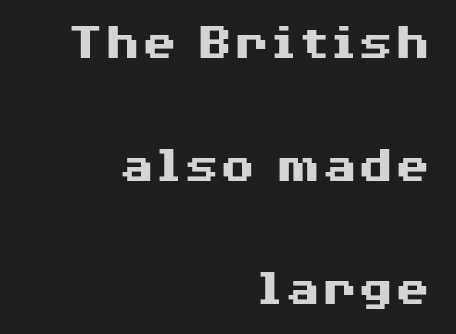
Note: no serifs on the glyphs. Varying glyph widths throughout — classic text-font behaviour. Nobody drew a line under any word here. Widely set lines give the paragraph a tall, airy silhouette. Weight check: bold — yes, fully. The face used here is rendered with its standard letterfit.
